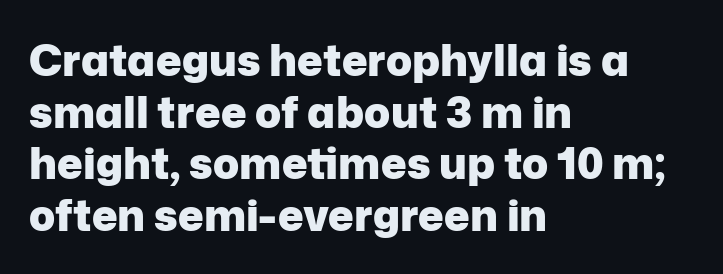
{"serif": "no", "italic": "no", "bold": "yes", "weight": "heavy", "width": "normal", "stroke_contrast": "low", "x_height": "medium", "monospaced": "no", "underline": "no", "align": "left", "line_spacing_ratio": 1.2, "letter_spacing": "normal", "letter_spacing_em": 0.0, "glyph_px": 43}
